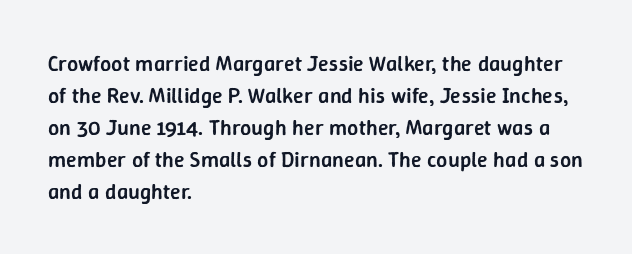
A typesetter would mark this as roman, not italic. If you drew a ruler down the left edge, every line would touch it. Look at the tracking — it's just the regular setting, nothing added. Regular leading.
